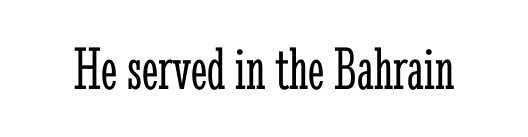
Q: Is the text bold? A: No.
Q: Is the text italic (slanted)? A: No, it is upright.
Q: Is the typeface a serif or a sans-serif typeface? A: Serif.
Q: Is the text underlined? A: No.
Q: Is the spacing between letters normal or unusually wide? A: Normal.
Q: Width (condensed, normal, or wide)? A: Condensed.
Q: Stroke contrast? A: Low.
Q: x-height? A: Medium.
Q: Monospaced? A: No.
